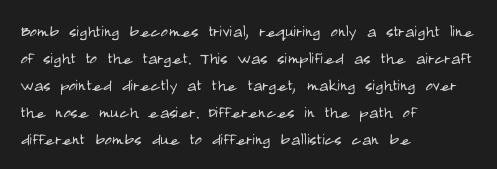
{"italic": "no", "bold": "no", "underline": "no", "align": "left", "line_spacing": "normal", "line_spacing_ratio": 1.35, "letter_spacing": "normal", "letter_spacing_em": 0.0, "glyph_px": 20}
